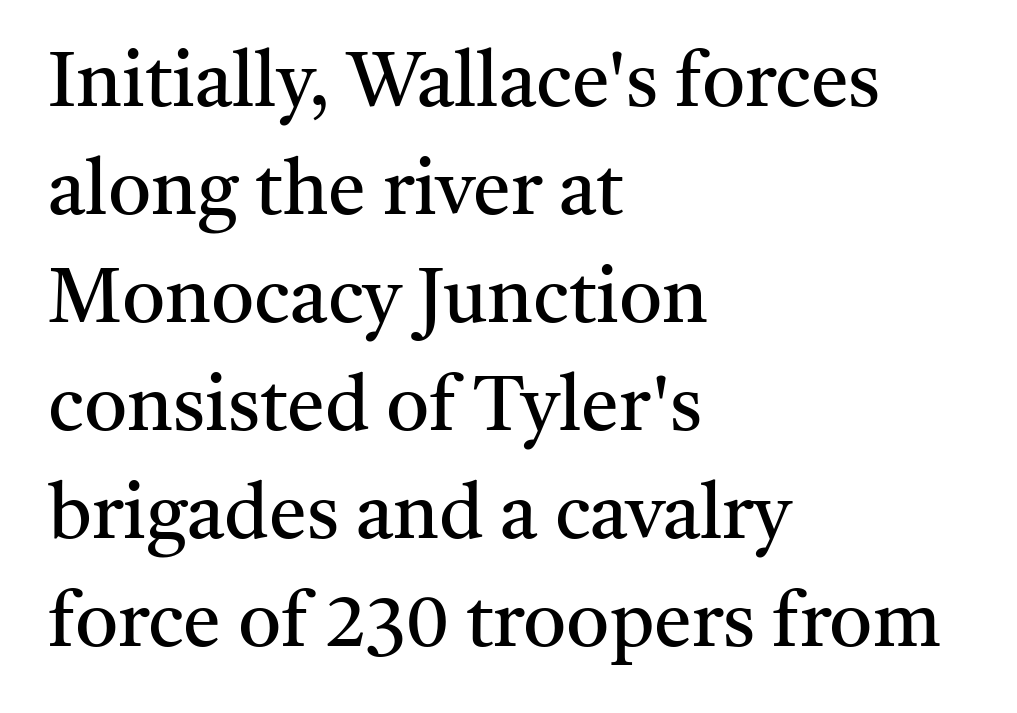
Serif or sans? Serif — the stroke terminals have little feet. These lines are set flush left with a ragged right edge. Is there any slant? The stems are plumb. The line texture is even and compact thanks to regular tracking. Lines of text with bare space underneath. Varying glyph widths throughout — classic text-font behaviour.
